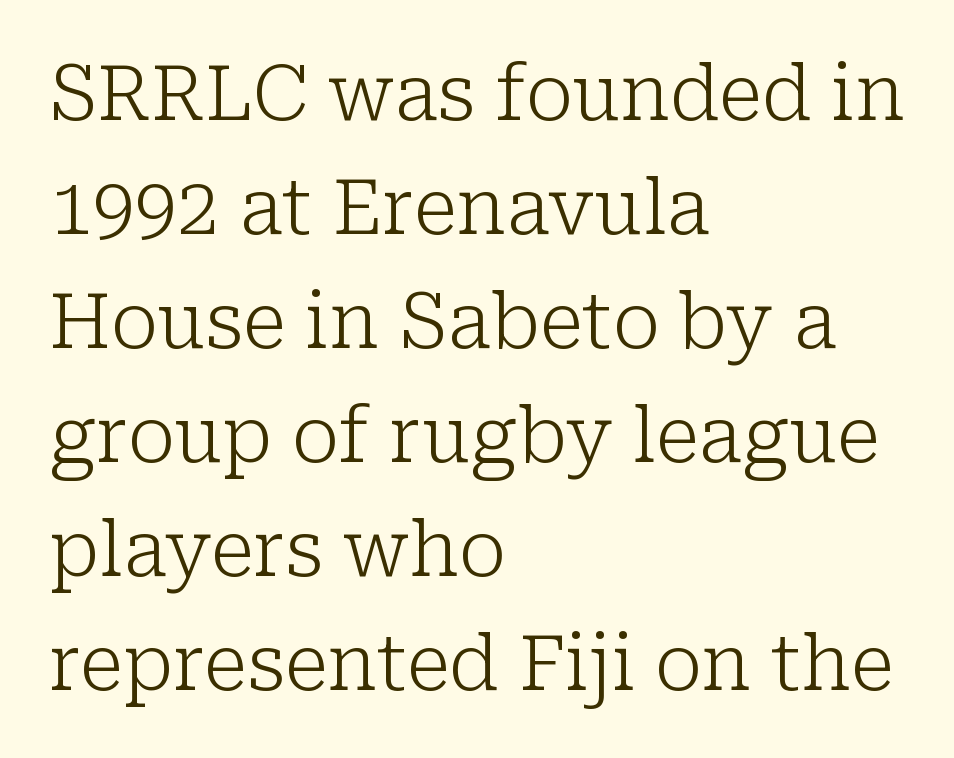
{"serif": "yes", "italic": "no", "bold": "no", "weight": "light", "width": "normal", "stroke_contrast": "low", "x_height": "medium", "monospaced": "no", "underline": "no", "align": "left", "line_spacing": "normal", "line_spacing_ratio": 1.5, "letter_spacing": "normal", "letter_spacing_em": 0.0, "glyph_px": 76}
